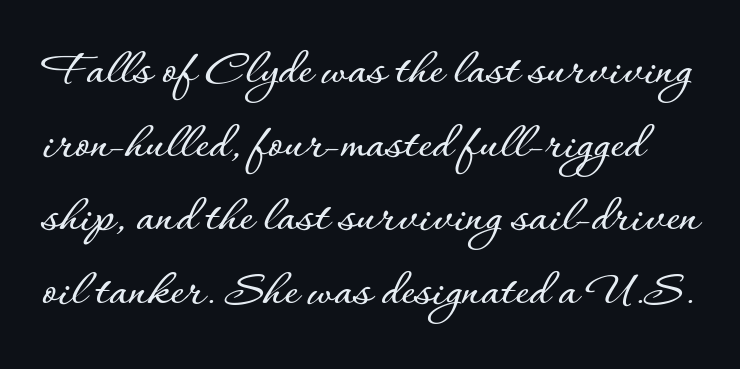
Looks like regular typesetting: each glyph gets only the width it needs. A normal amount of white space separates one row of letters from the next. Anything drawn beneath the words? Only blank space.
